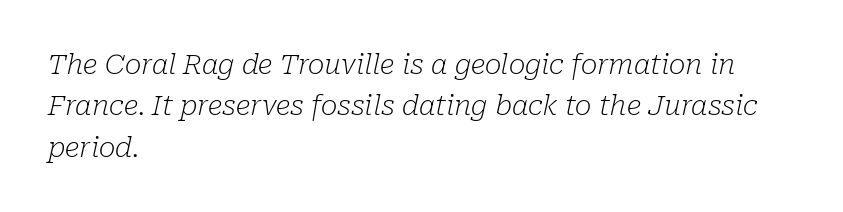
The image shows 28 px light serif type, italic (leaning right); set left-aligned, normal line spacing (1.48x), normal letter spacing, not underlined; low stroke contrast and a medium x-height.
